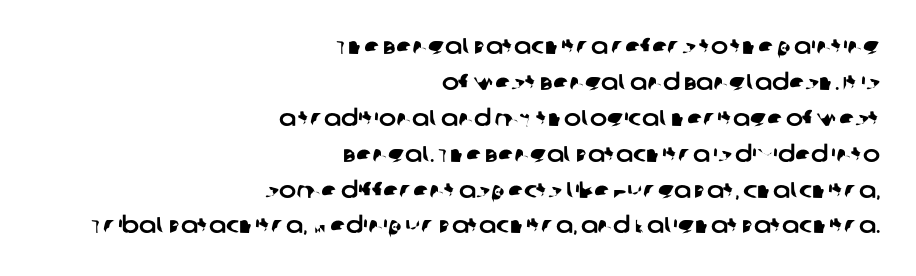
No word sits above an underline. Short and long lines alike share a common ending point at right. Quick note: interline space is typical. There is no visible air inserted between adjacent glyphs.
